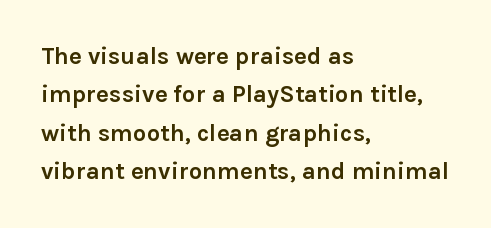
{"italic": "no", "bold": "yes", "underline": "no", "align": "left", "line_spacing": "normal", "line_spacing_ratio": 1.6, "letter_spacing": "normal", "letter_spacing_em": 0.0, "glyph_px": 24}
